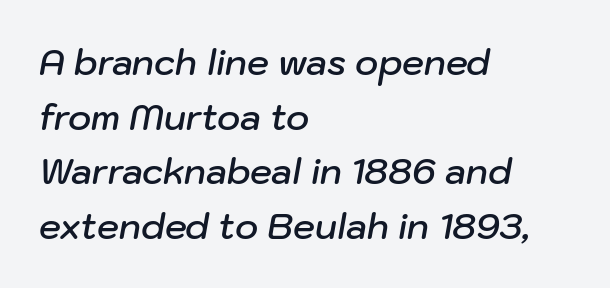
Q: Is the text bold? A: Semi-bold.
Q: Is the text italic (slanted)? A: Yes, it leans right by about 10 degrees.
Q: Is the text underlined? A: No.
Q: How is the paragraph aligned? A: Left-aligned.
Q: Is the spacing between letters normal or unusually wide? A: Normal.
Q: Is the spacing between lines tight, normal or loose? A: Normal.
Q: Width (condensed, normal, or wide)? A: Normal.
Q: Stroke contrast? A: Low.
Q: x-height? A: Medium.
Q: Monospaced? A: No.
